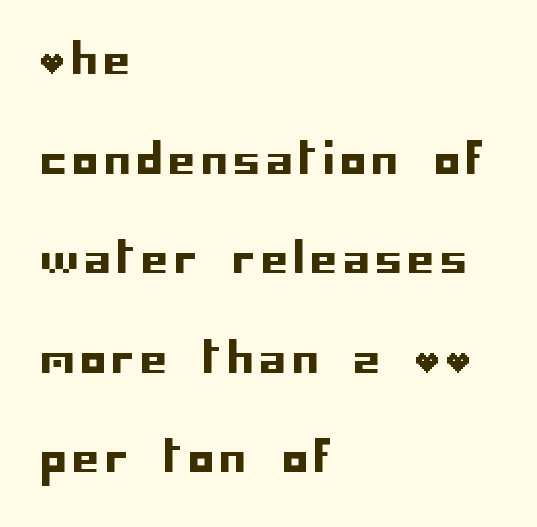
Honestly, the rows look like they've been pulled way apart. Nobody drew a line under any word here. These lines stack with their left ends in a neat column. No italicization has been applied; the sample stays upright. The designer went with a sans here, leaving each stem footless.
